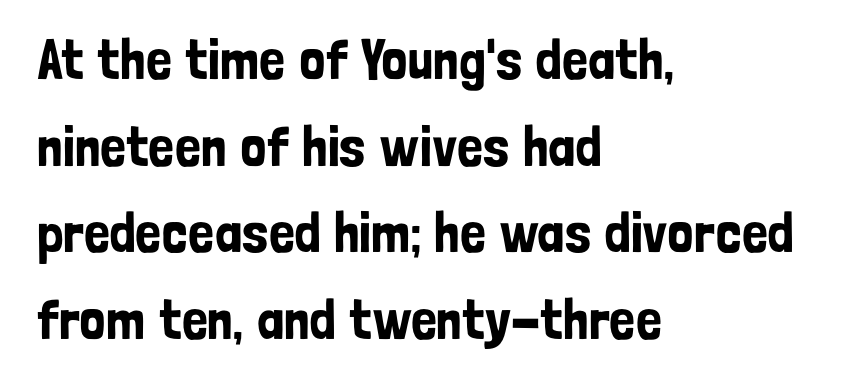
Q: Is the text italic (slanted)? A: No, it is upright.
Q: Is the typeface a serif or a sans-serif typeface? A: Sans-serif.
Q: Is the text underlined? A: No.
Q: How is the paragraph aligned? A: Left-aligned.
Q: Is the spacing between letters normal or unusually wide? A: Normal.
Q: Is the spacing between lines tight, normal or loose? A: Normal.
Q: Width (condensed, normal, or wide)? A: Condensed.
Q: Stroke contrast? A: Low.
Q: x-height? A: Medium.
Q: Monospaced? A: No.
